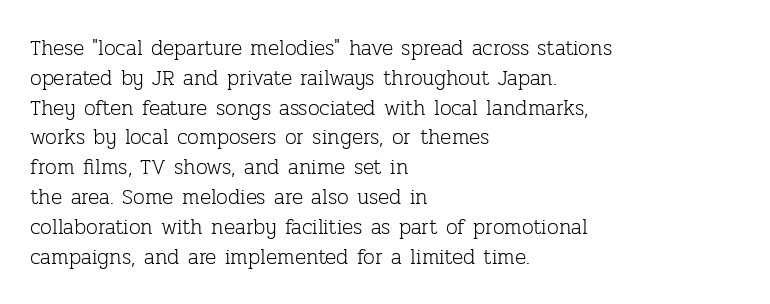
Quick note: interline space is typical. Nothing unusual about the tracking: characters are spaced as the font intends. Unmarked baselines from the first word to the last. No italicization has been applied; the sample stays upright.
